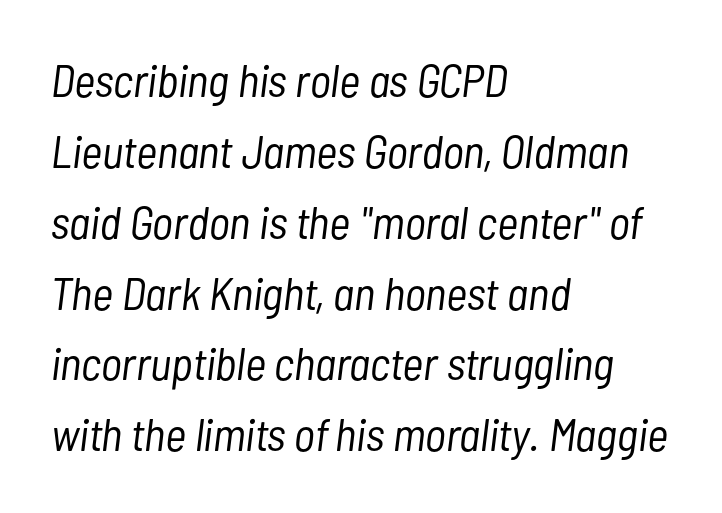
{"italic": "yes", "lean": "right", "slant_degrees": 7, "bold": "no", "weight": "light", "width": "condensed", "stroke_contrast": "low", "x_height": "medium", "monospaced": "no", "underline": "no", "align": "left", "line_spacing": "normal", "line_spacing_ratio": 1.54, "letter_spacing": "normal", "letter_spacing_em": 0.0, "glyph_px": 46}
